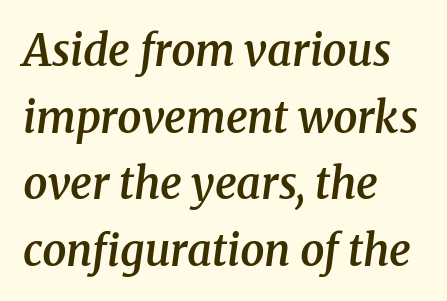
The image shows 43 px semibold serif type, italic (leaning right); set left-aligned, normal line spacing (1.55x), normal letter spacing, not underlined; medium stroke contrast and a medium x-height.
